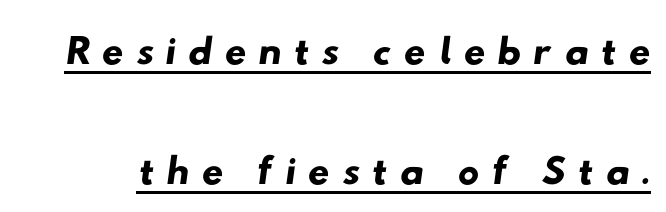
This sample has the flowing, uneven cadence of proportional lettering. Font category for this specimen: sans-serif. These characters rest on top of a visible drawn line. Quick note: interline space is abundant.
